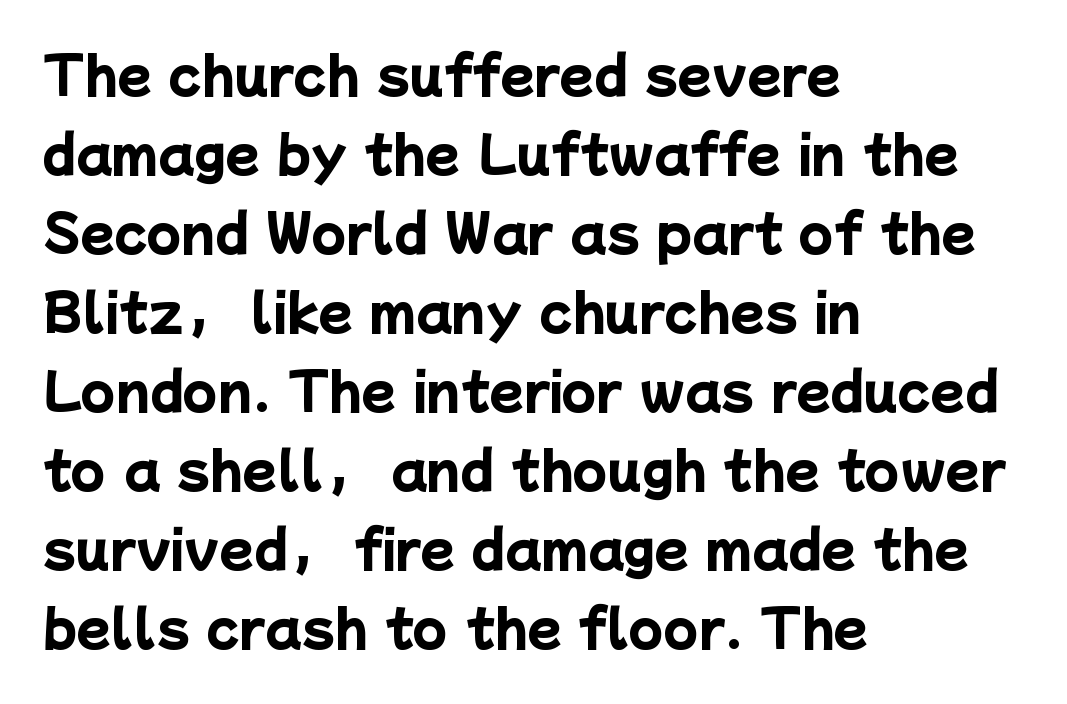
The image shows 50 px heavy sans-serif type; set left-aligned, normal line spacing (1.58x), normal letter spacing, not underlined; low stroke contrast and a medium x-height.
